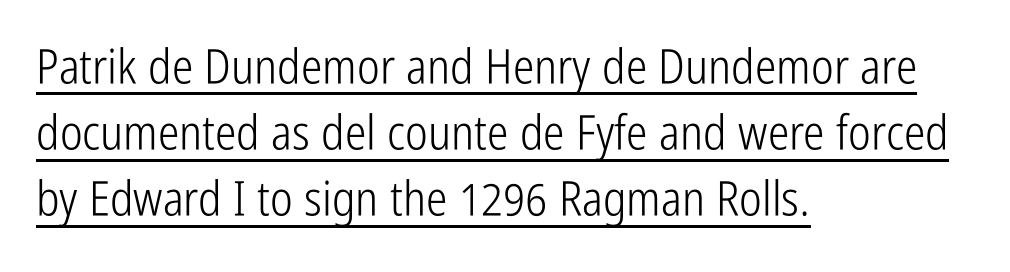
The image shows 48 px light, condensed sans-serif type, upright; set left-aligned, normal line spacing (1.38x), normal letter spacing, underlined; low stroke contrast and a medium x-height.
